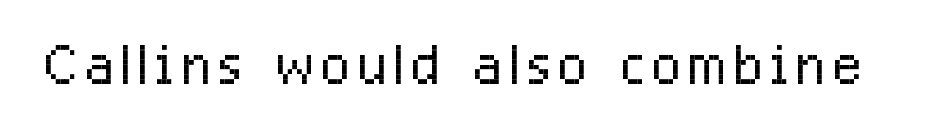
The font family rendered here belongs to the sans-serif group. The gap between lines stays unmarked. Is the stroke heavy? The answer is a plain regular-or-lighter. A typesetter would call this proportional, since set widths differ per character. Does the lettering tilt? It doesn't — this is upright.
